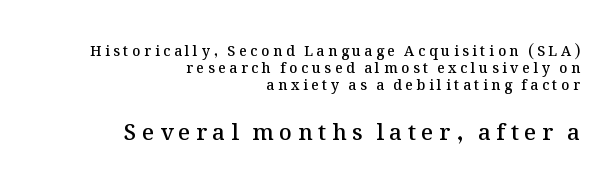
The image shows 22 px text type, upright; set right-aligned, line spacing 1.22x, unusually wide letter spacing (+0.26 em), not underlined; the second (bottom) block is 1.57x larger.
